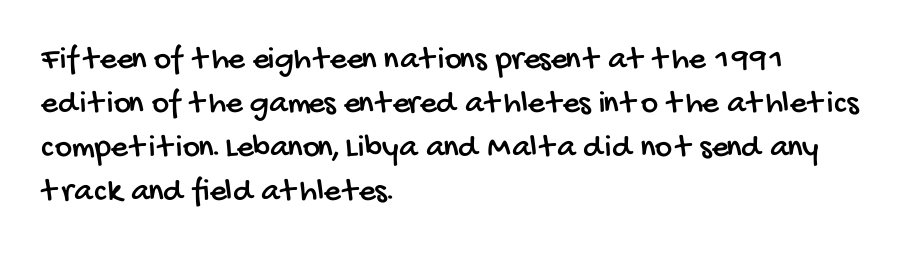
Q: Is the typeface a serif or a sans-serif typeface? A: Sans-serif.
Q: Is the text underlined? A: No.
Q: How is the paragraph aligned? A: Left-aligned.
Q: Is the spacing between letters normal or unusually wide? A: Normal.
Q: Is the spacing between lines tight, normal or loose? A: Normal.
Q: Width (condensed, normal, or wide)? A: Condensed.
Q: Stroke contrast? A: Low.
Q: x-height? A: Large.
Q: Monospaced? A: No.
